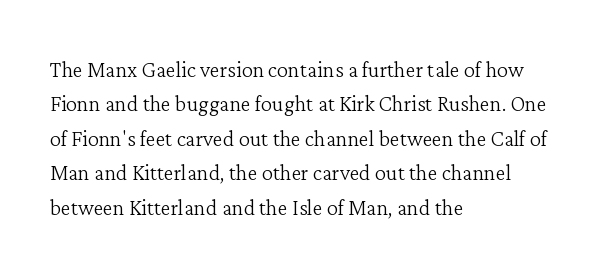
{"serif": "yes", "italic": "no", "bold": "no", "weight": "light", "width": "normal", "stroke_contrast": "low", "x_height": "medium", "monospaced": "no", "underline": "no", "align": "left", "line_spacing_ratio": 1.23, "letter_spacing": "normal", "letter_spacing_em": 0.0, "glyph_px": 28}
